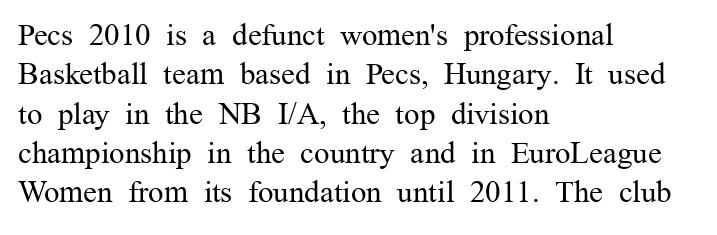
Q: Is the text bold? A: No.
Q: Is the text italic (slanted)? A: No, it is upright.
Q: Is the typeface a serif or a sans-serif typeface? A: Serif.
Q: Is the text underlined? A: No.
Q: How is the paragraph aligned? A: Left-aligned.
Q: Is the spacing between letters normal or unusually wide? A: Normal.
Q: Is the spacing between lines tight, normal or loose? A: Normal.
Q: Width (condensed, normal, or wide)? A: Normal.
Q: Stroke contrast? A: Medium.
Q: x-height? A: Medium.
Q: Monospaced? A: No.
